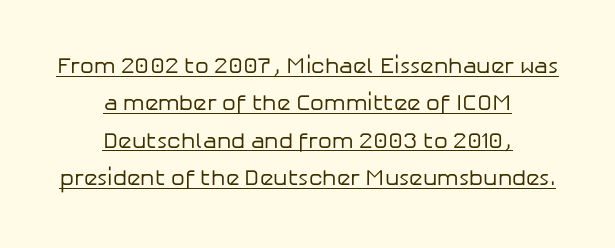
Q: Is the text bold? A: No.
Q: Is the text italic (slanted)? A: No, it is upright.
Q: Is the text underlined? A: Yes.
Q: How is the paragraph aligned? A: Centered.
Q: Is the spacing between letters normal or unusually wide? A: Normal.
Q: Is the spacing between lines tight, normal or loose? A: Normal.
